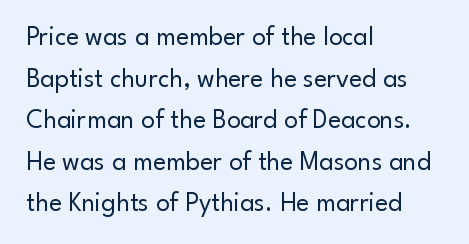
This sample uses an upright cut, with every glyph sitting square on the baseline. Lines of text with bare space underneath. The setting favours the left margin, as ordinary paragraphs usually do. Leading: standard. The typesetting does not lean heavy: it is not bold. You could call the tracking neutral — neither tight nor loose.
